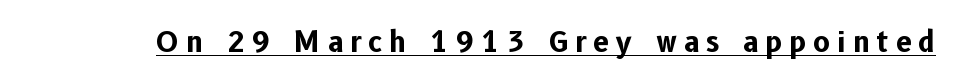
{"serif": "no", "italic": "no", "bold": "yes", "weight": "bold", "width": "normal", "stroke_contrast": "low", "x_height": "medium", "monospaced": "no", "underline": "yes", "letter_spacing": "wide", "letter_spacing_em": 0.26, "glyph_px": 28}
